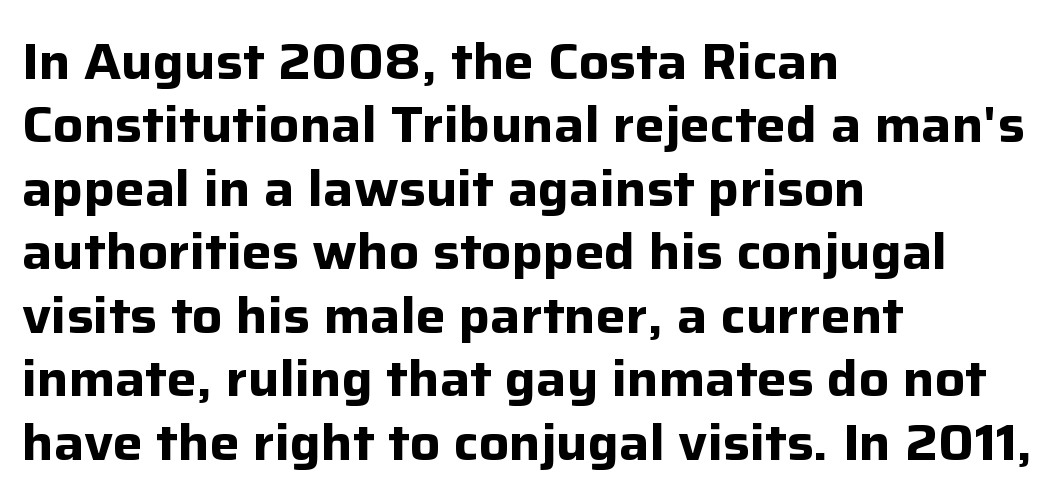
{"serif": "no", "italic": "no", "bold": "yes", "weight": "bold", "width": "normal", "stroke_contrast": "low", "x_height": "medium", "monospaced": "no", "underline": "no", "align": "left", "line_spacing": "normal", "line_spacing_ratio": 1.27, "letter_spacing": "normal", "letter_spacing_em": 0.0, "glyph_px": 50}
